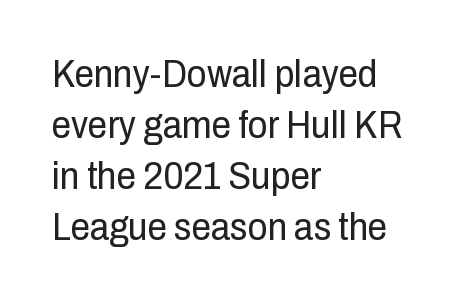
{"serif": "no", "italic": "no", "bold": "no", "weight": "regular", "width": "condensed", "stroke_contrast": "low", "x_height": "medium", "monospaced": "no", "underline": "no", "align": "left", "line_spacing": "normal", "line_spacing_ratio": 1.31, "letter_spacing": "normal", "letter_spacing_em": 0.0, "glyph_px": 39}
